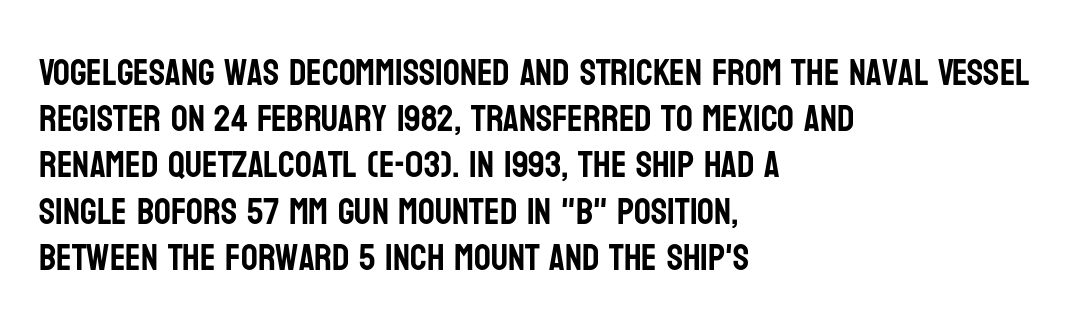
Q: Is the text italic (slanted)? A: No, it is upright.
Q: Is the typeface a serif or a sans-serif typeface? A: Sans-serif.
Q: Is the text underlined? A: No.
Q: How is the paragraph aligned? A: Left-aligned.
Q: Is the spacing between letters normal or unusually wide? A: Normal.
Q: Is the spacing between lines tight, normal or loose? A: Normal.
Q: Width (condensed, normal, or wide)? A: Condensed.
Q: Stroke contrast? A: Low.
Q: x-height? A: Large.
Q: Monospaced? A: No.
